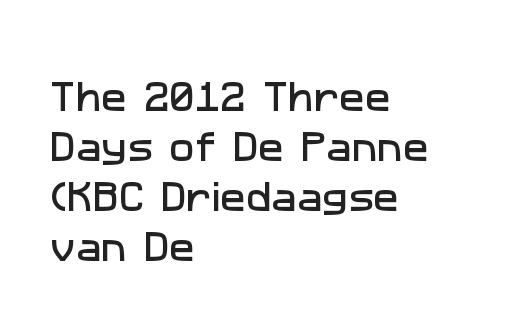
{"serif": "no", "width": "normal", "stroke_contrast": "low", "x_height": "medium", "monospaced": "no", "underline": "no", "align": "left", "line_spacing": "normal", "line_spacing_ratio": 1.47, "letter_spacing": "normal", "letter_spacing_em": 0.0, "glyph_px": 34}
